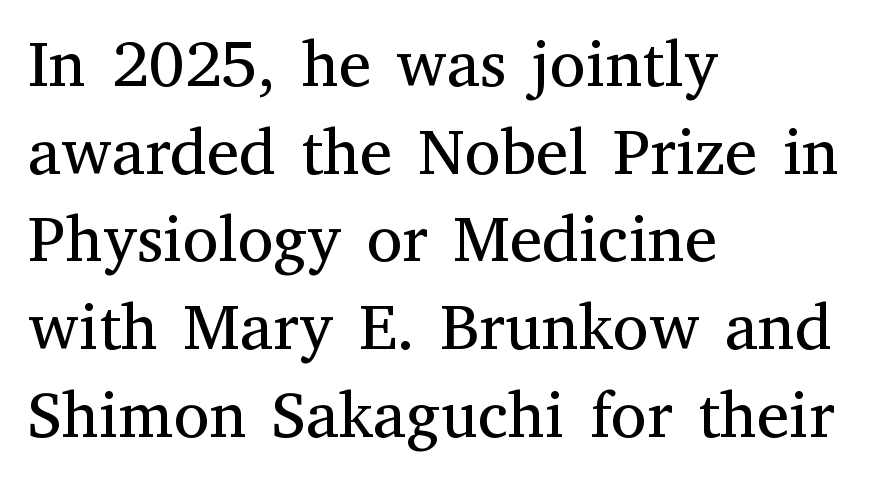
The vertical gap from one line to the next is medium. The lines are quadded left. Designer's note — italics off, roman on. Typographically, this falls in the serif category.
